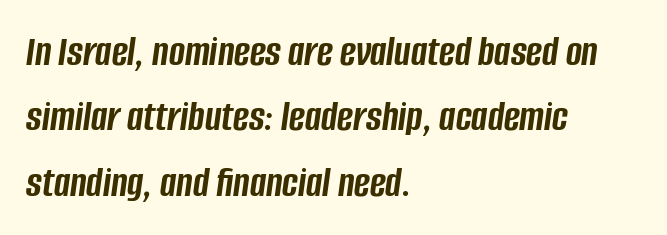
{"italic": "yes", "lean": "right", "slant_degrees": 8, "bold": "yes", "weight": "semibold", "width": "condensed", "stroke_contrast": "low", "x_height": "large", "monospaced": "no", "underline": "no", "align": "left", "line_spacing": "normal", "line_spacing_ratio": 1.52, "letter_spacing": "normal", "letter_spacing_em": 0.0, "glyph_px": 43}
